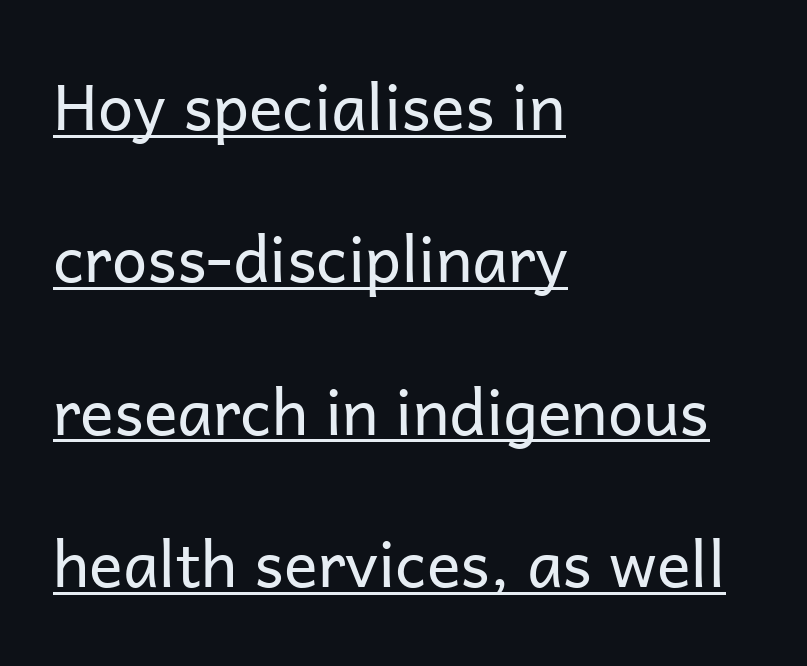
Posture: upright roman. The ragged edge is on the right, which tells us the setting is flush left. Is the type heavy? It reads as light-to-regular instead. Decoration check: the copy is underlined. Each letter keeps its own natural width here, so spacing adapts to shape.
